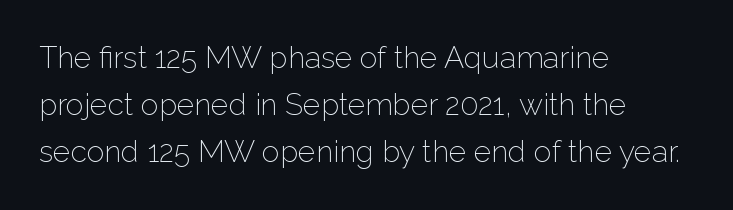
A roman cut, with each character standing at attention. Here the designer chose a conventional face with non-uniform glyph widths. Plain, unruled lines of type. The block of text has a typical density, with ordinary space between rows. The face used here is a sans, in the tradition of grotesques and geometrics. Line starts are locked; line ends wander.
